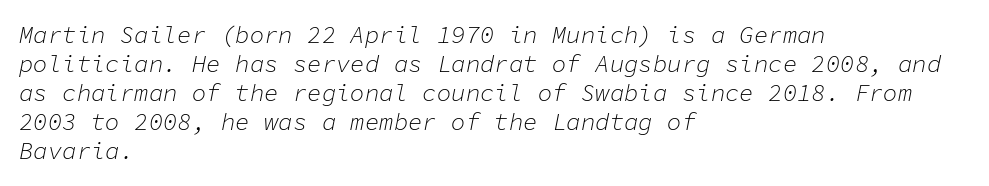
The strokes carry an ordinary text weight at most. The gap between lines stays unmarked. Leftover space on each line is placed entirely after the last word. Caption: standard tracking, unaltered.
